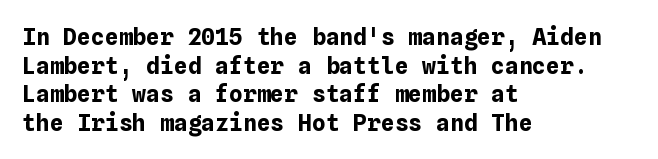
The image shows 23 px bold type, upright; set left-aligned, line spacing 1.24x, normal letter spacing, not underlined.
